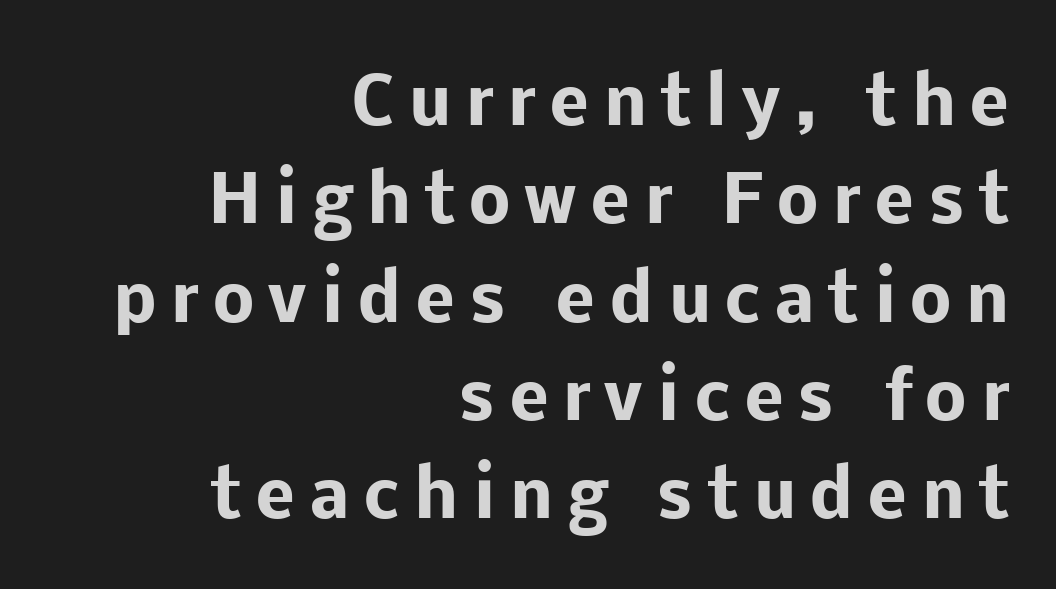
{"serif": "no", "italic": "no", "bold": "yes", "weight": "heavy", "width": "normal", "stroke_contrast": "low", "x_height": "medium", "monospaced": "no", "underline": "no", "align": "right", "line_spacing": "normal", "line_spacing_ratio": 1.49, "letter_spacing": "wide", "letter_spacing_em": 0.21, "glyph_px": 66}
